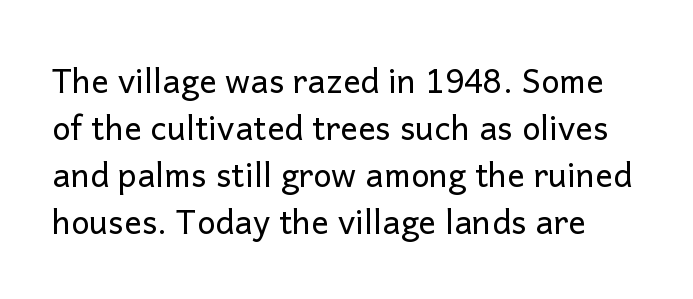
Q: Is the text bold? A: No.
Q: Is the text italic (slanted)? A: No, it is upright.
Q: Is the typeface a serif or a sans-serif typeface? A: Sans-serif.
Q: Is the text underlined? A: No.
Q: Is the spacing between letters normal or unusually wide? A: Normal.
Q: Is the spacing between lines tight, normal or loose? A: Normal.
Q: Width (condensed, normal, or wide)? A: Normal.
Q: Stroke contrast? A: Low.
Q: x-height? A: Medium.
Q: Monospaced? A: No.
